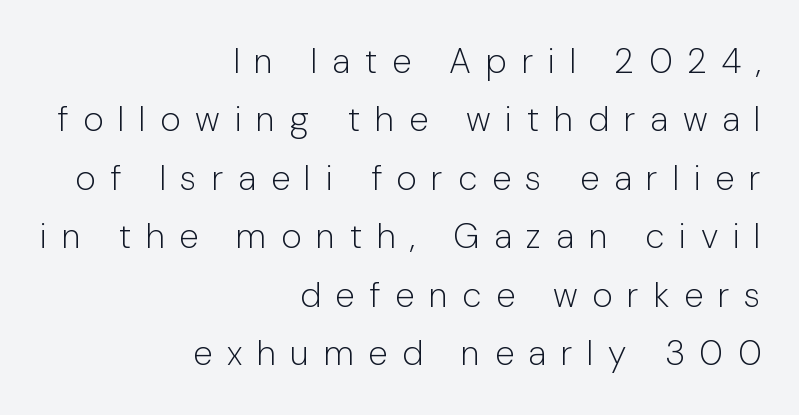
In terms of letterspacing, this is a distinctly airy, spread setting. The compositor pushed each line to the right boundary. Stroke thickness stays within the range of a standard reading face or lighter. The type sits square on the baseline with zero lean.
